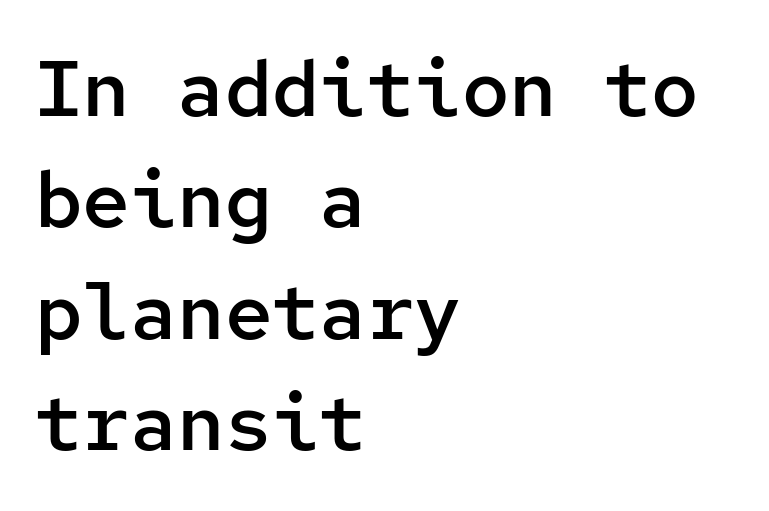
{"serif": "no", "italic": "no", "bold": "semi", "weight": "semibold", "width": "normal", "stroke_contrast": "low", "x_height": "medium", "monospaced": "yes", "underline": "no", "align": "left", "line_spacing": "normal", "line_spacing_ratio": 1.41, "letter_spacing": "normal", "letter_spacing_em": 0.0, "glyph_px": 79}
